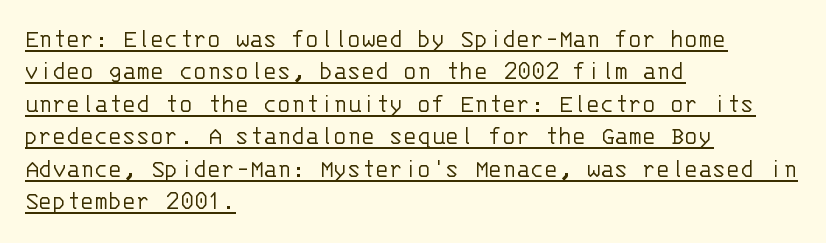
{"italic": "no", "bold": "no", "underline": "yes", "align": "left", "line_spacing": "normal", "line_spacing_ratio": 1.25, "letter_spacing": "normal", "letter_spacing_em": 0.0, "glyph_px": 26}
